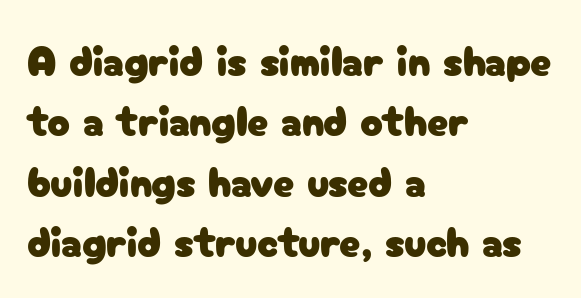
{"serif": "no", "italic": "no", "width": "normal", "stroke_contrast": "low", "x_height": "medium", "monospaced": "no", "underline": "no", "align": "left", "line_spacing": "normal", "line_spacing_ratio": 1.44, "letter_spacing": "normal", "letter_spacing_em": 0.0, "glyph_px": 42}
